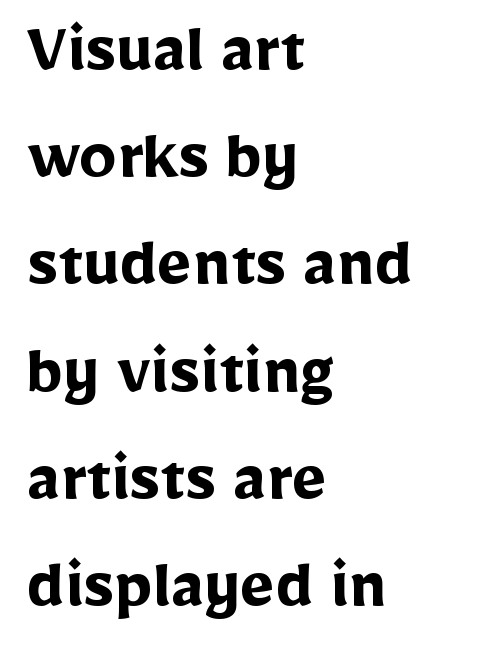
Q: Is the text bold? A: Yes.
Q: Is the text italic (slanted)? A: No, it is upright.
Q: Is the typeface a serif or a sans-serif typeface? A: Sans-serif.
Q: Is the text underlined? A: No.
Q: How is the paragraph aligned? A: Left-aligned.
Q: Is the spacing between letters normal or unusually wide? A: Normal.
Q: Is the spacing between lines tight, normal or loose? A: Normal.
Q: Width (condensed, normal, or wide)? A: Normal.
Q: Stroke contrast? A: Low.
Q: x-height? A: Medium.
Q: Monospaced? A: No.
